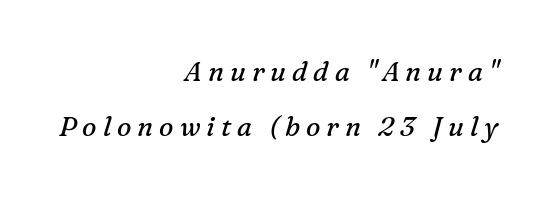
{"italic": "yes", "lean": "right", "slant_degrees": 16, "bold": "no", "underline": "no", "align": "right", "line_spacing": "loose", "line_spacing_ratio": 2.05, "letter_spacing": "wide", "letter_spacing_em": 0.22, "glyph_px": 27}
